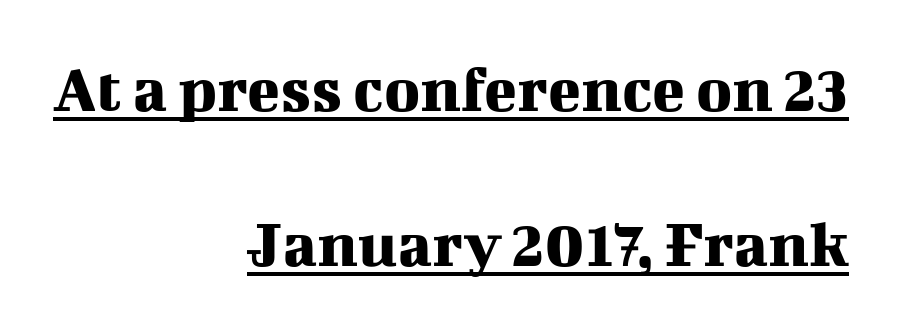
{"serif": "yes", "italic": "no", "width": "normal", "stroke_contrast": "medium", "x_height": "medium", "monospaced": "no", "underline": "yes", "align": "right", "line_spacing": "loose", "line_spacing_ratio": 2.28, "letter_spacing": "normal", "letter_spacing_em": 0.0, "glyph_px": 68}
